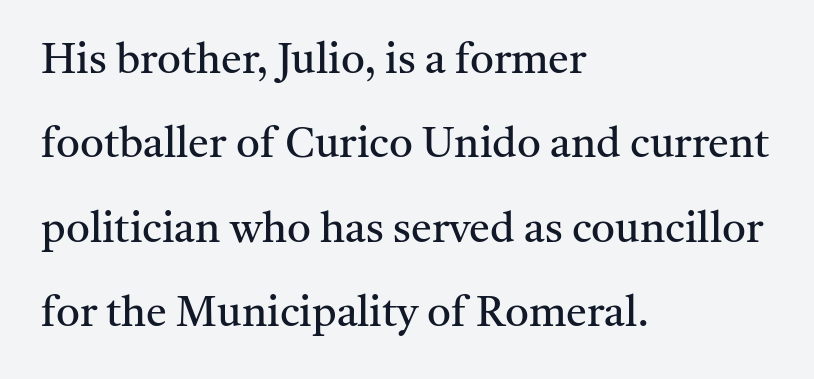
The image shows 42 px regular-weight serif type, upright; set left-aligned, loose line spacing (2.01x), normal letter spacing, not underlined; medium stroke contrast and a medium x-height.
